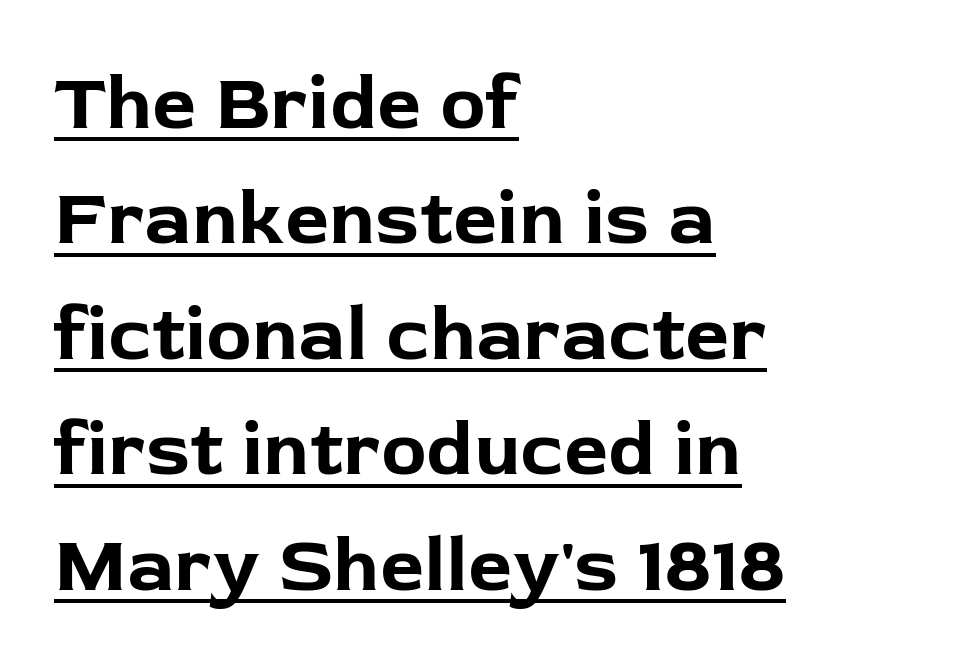
The image shows 77 px bold sans-serif type, upright; set left-aligned, normal line spacing (1.5x), normal letter spacing, underlined; low stroke contrast and a medium x-height.
